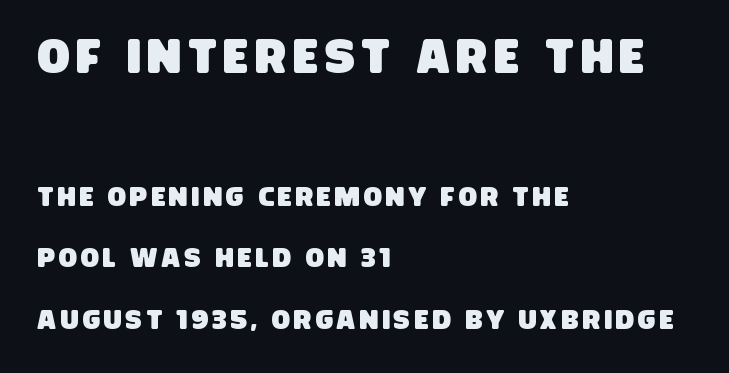
{"serif": "no", "width": "condensed", "stroke_contrast": "low", "x_height": "large", "monospaced": "no", "underline": "no", "align": "left", "line_spacing": "loose", "line_spacing_ratio": 2.28, "larger_block": "first", "size_ratio": 1.78, "glyph_px": 48}
